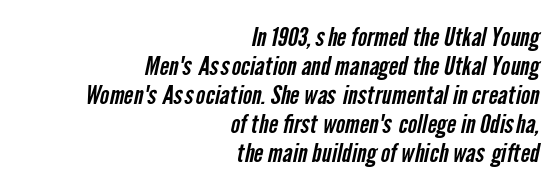
Every row of glyphs terminates at an identical x-position on the right. Does extra space separate the letters? No, they use regular spacing. The area under the type is left untouched.
